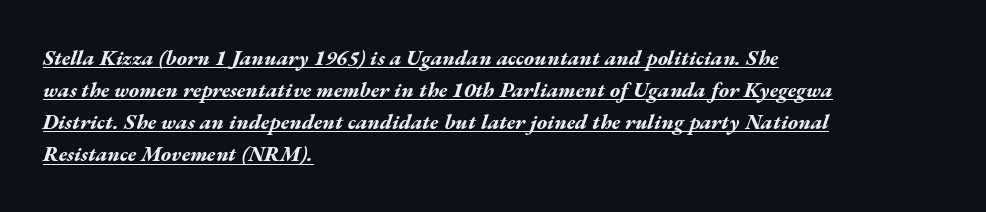
Q: Is the text bold? A: Yes.
Q: Is the text italic (slanted)? A: Yes, it leans right by about 17 degrees.
Q: Is the text underlined? A: Yes.
Q: How is the paragraph aligned? A: Left-aligned.
Q: Is the spacing between letters normal or unusually wide? A: Normal.
Q: Is the spacing between lines tight, normal or loose? A: Normal.
